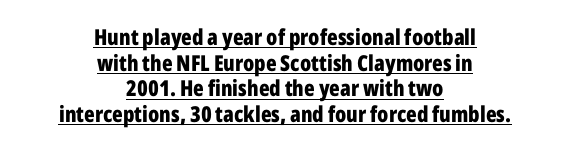
Q: Is the text bold? A: Yes.
Q: Is the text italic (slanted)? A: No, it is upright.
Q: Is the text underlined? A: Yes.
Q: How is the paragraph aligned? A: Centered.
Q: Is the spacing between letters normal or unusually wide? A: Normal.
